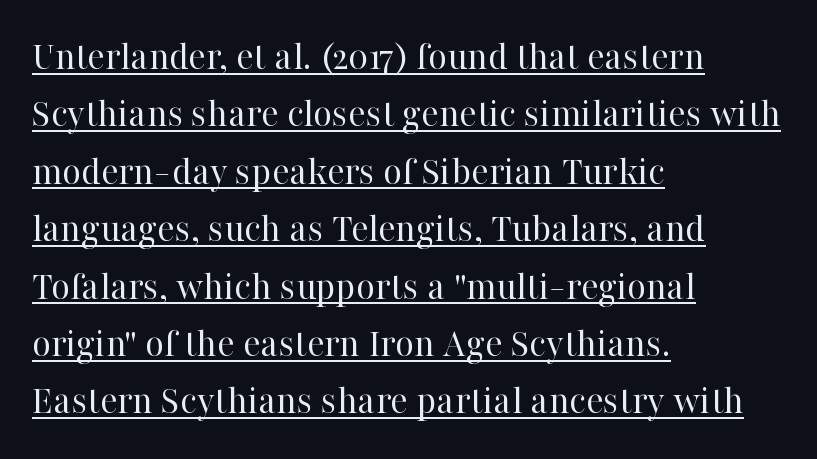
{"serif": "yes", "italic": "no", "bold": "no", "weight": "regular", "width": "normal", "stroke_contrast": "high", "x_height": "medium", "monospaced": "no", "underline": "yes", "align": "left", "line_spacing": "normal", "line_spacing_ratio": 1.4, "letter_spacing": "normal", "letter_spacing_em": 0.0, "glyph_px": 41}
